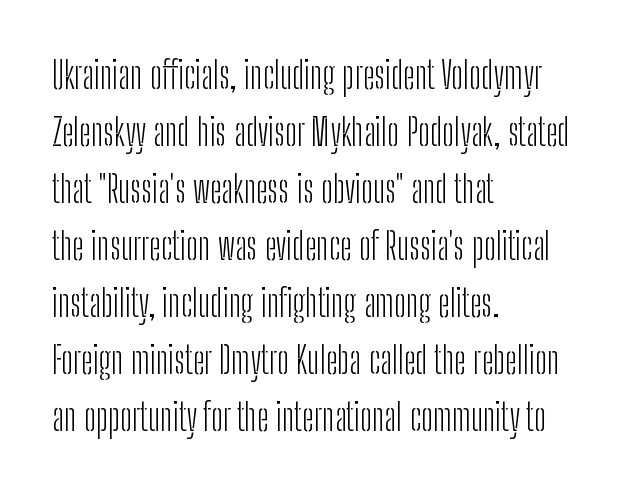
The image shows 37 px light, condensed sans-serif type, upright; set left-aligned, normal line spacing (1.54x), normal letter spacing, not underlined; low stroke contrast and a medium x-height.
